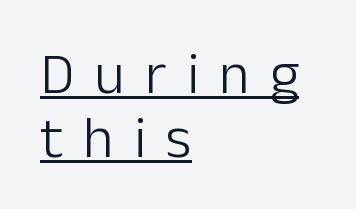
The lettering is marked with a stroke running underneath it. Style check: upright. Compared with a typical body face, this is equally light or lighter still. Teacher's note: observe the even left margin — that is flush-left alignment.
